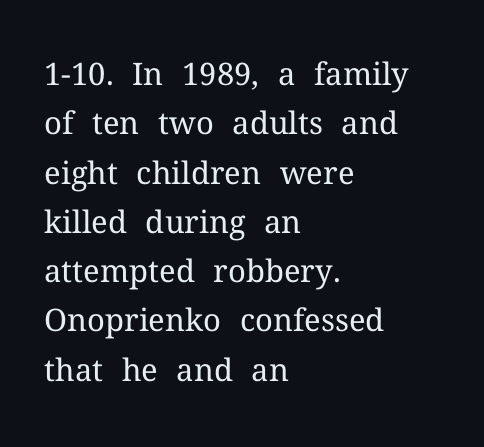
Regarding serifs, this sample has them. These lines are rendered in a variable-pitch font. The lines in this sample share a left origin and differ only in where they stop. Weight: regular or lighter. Regarding leading, the lines here are spaced in the standard way.
